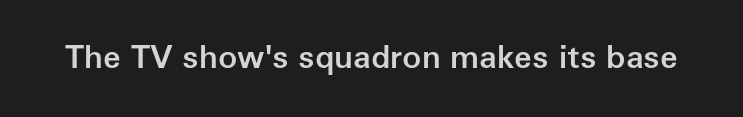
Q: Is the text bold? A: Semi-bold.
Q: Is the text italic (slanted)? A: No, it is upright.
Q: Is the typeface a serif or a sans-serif typeface? A: Sans-serif.
Q: Is the text underlined? A: No.
Q: Is the spacing between letters normal or unusually wide? A: Normal.
Q: Width (condensed, normal, or wide)? A: Normal.
Q: Stroke contrast? A: Low.
Q: x-height? A: Medium.
Q: Monospaced? A: No.
